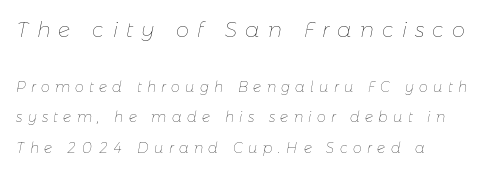
Is there much room between lines? Yes — plenty of vertical air separates them. Just letters on the line, the space beneath them empty. Is the stroke heavy? The answer is a plain regular-or-lighter. The passage shown has open, widely tracked lettering throughout. Typesetter's note — upper block bumped up in size, lower block left smaller. It's the slanting kind of type.
